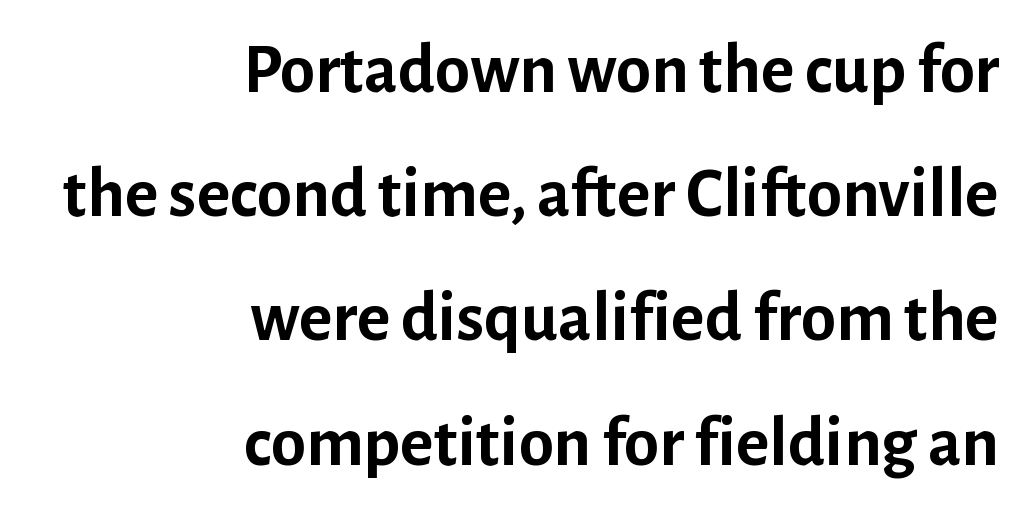
Check where the strokes stop: nothing finishes them off — pure sans. Every row of glyphs terminates at an identical x-position on the right. A typesetter would call this zero additional tracking. Proportional: the letters do not fall into vertical columns. The rendering uses a bold face; every stroke is thick and dark.
